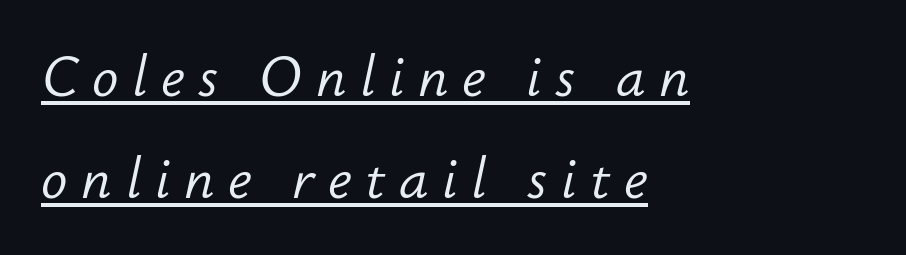
Q: Is the text bold? A: No.
Q: Is the text italic (slanted)? A: Yes, it leans right by about 12 degrees.
Q: Is the text underlined? A: Yes.
Q: How is the paragraph aligned? A: Left-aligned.
Q: Is the spacing between letters normal or unusually wide? A: Unusually wide.
Q: Width (condensed, normal, or wide)? A: Normal.
Q: Stroke contrast? A: Low.
Q: x-height? A: Small.
Q: Monospaced? A: No.
